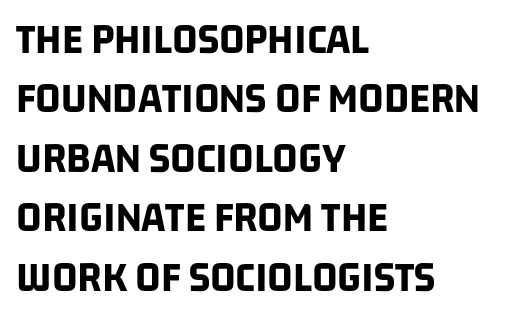
{"serif": "no", "bold": "yes", "weight": "bold", "width": "condensed", "stroke_contrast": "low", "x_height": "large", "monospaced": "no", "underline": "no", "align": "left", "line_spacing": "normal", "line_spacing_ratio": 1.35, "letter_spacing": "normal", "letter_spacing_em": 0.0, "glyph_px": 44}
